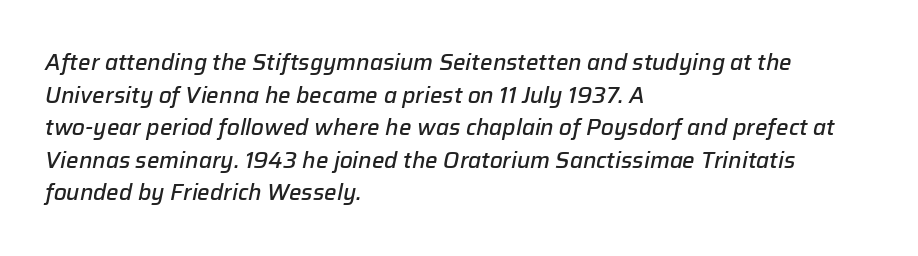
The image shows 22 px text type, italic (leaning right); set left-aligned, normal line spacing (1.48x), normal letter spacing, not underlined.
